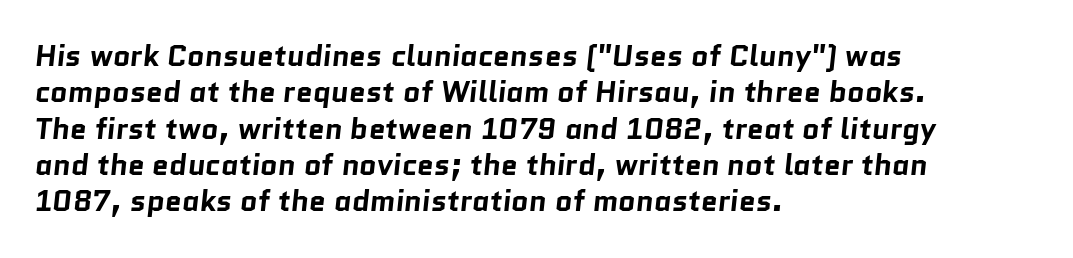
The image shows 30 px bold sans-serif type; set left-aligned, line spacing 1.21x, normal letter spacing, not underlined; low stroke contrast and a medium x-height.
